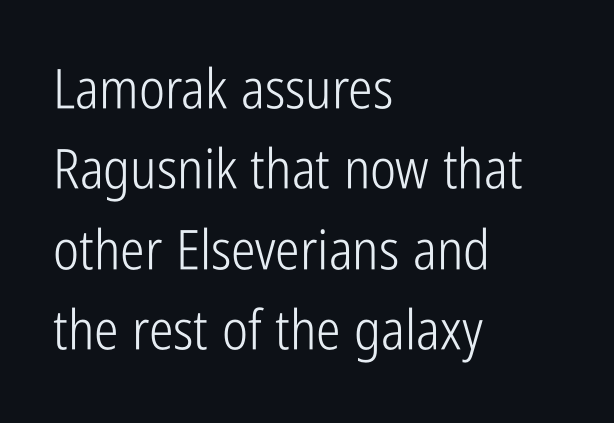
The rag falls on the right side of this text block. Unlike italic type, these characters show no tilt at all. Here the designer chose a conventional face with non-uniform glyph widths. The glyphs in this specimen are sans serif. Counters stay open thanks to moderate or lighter strokes.
